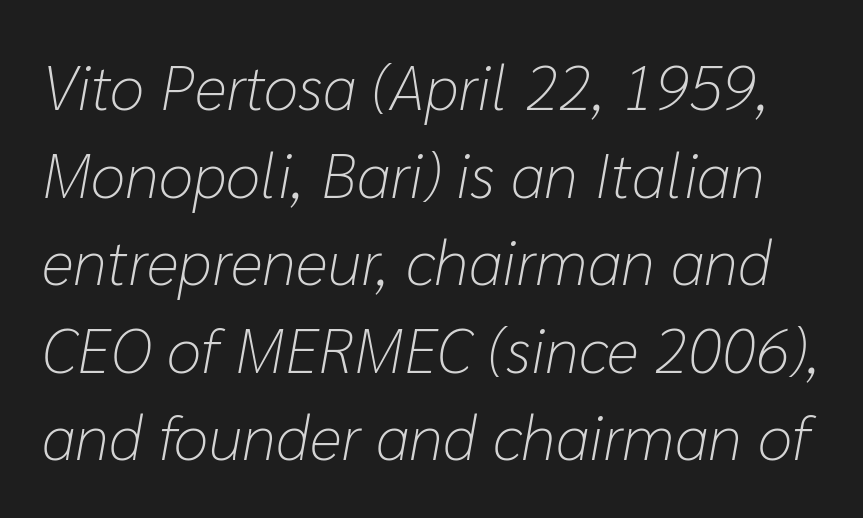
The image shows 63 px light type, italic (leaning right); set normal line spacing (1.39x), normal letter spacing, not underlined; low stroke contrast and a medium x-height.
